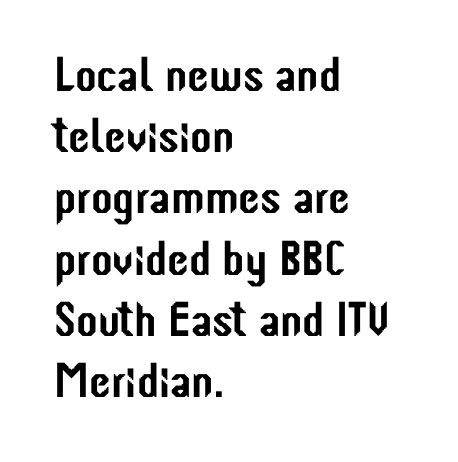
The image shows 49 px condensed sans-serif type, upright; set left-aligned, normal line spacing (1.25x), normal letter spacing, not underlined; low stroke contrast and a medium x-height.
